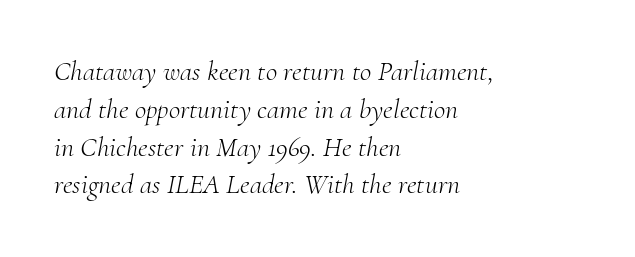
{"serif": "yes", "italic": "yes", "lean": "right", "slant_degrees": 10, "bold": "no", "weight": "light", "width": "normal", "stroke_contrast": "medium", "x_height": "small", "monospaced": "no", "underline": "no", "align": "left", "line_spacing": "normal", "line_spacing_ratio": 1.35, "letter_spacing": "normal", "letter_spacing_em": 0.0, "glyph_px": 28}
